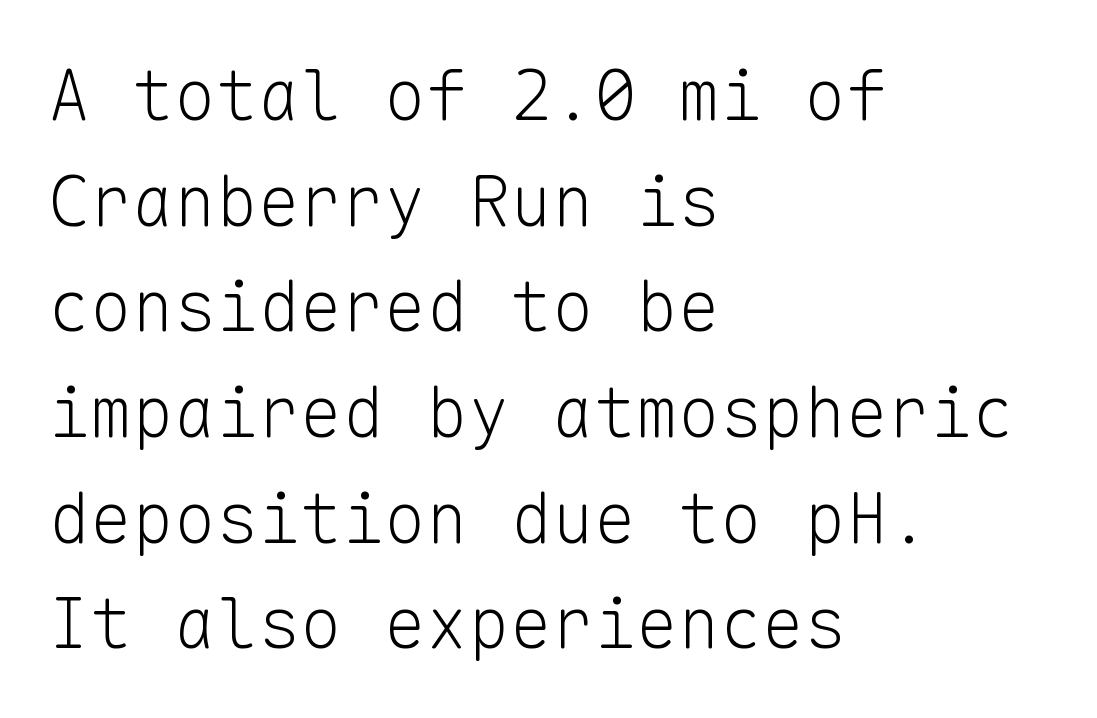
Q: Is the text bold? A: No.
Q: Is the text italic (slanted)? A: No, it is upright.
Q: Is the typeface a serif or a sans-serif typeface? A: Sans-serif.
Q: Is the text underlined? A: No.
Q: How is the paragraph aligned? A: Left-aligned.
Q: Is the spacing between letters normal or unusually wide? A: Normal.
Q: Is the spacing between lines tight, normal or loose? A: Normal.
Q: Width (condensed, normal, or wide)? A: Normal.
Q: Stroke contrast? A: Low.
Q: x-height? A: Medium.
Q: Monospaced? A: Yes.
